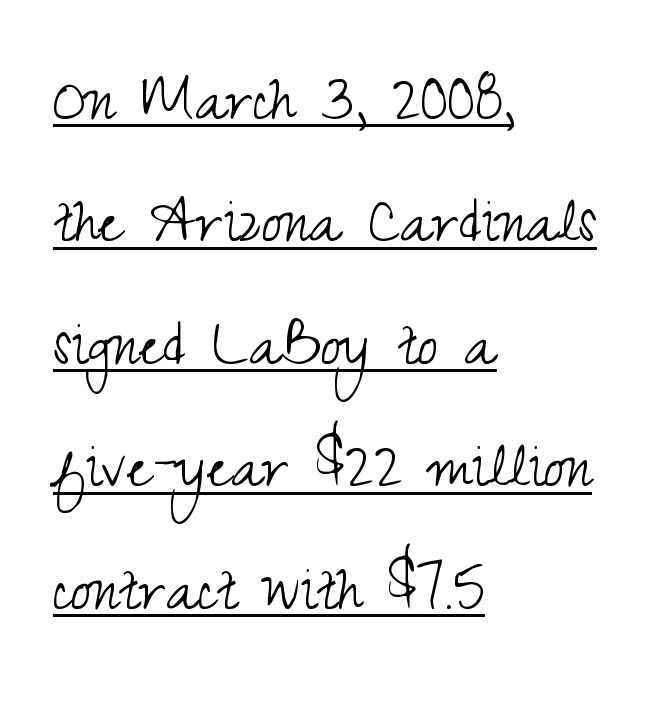
Q: Is the text bold? A: No.
Q: Is the text italic (slanted)? A: No, it is upright.
Q: Is the typeface a serif or a sans-serif typeface? A: Sans-serif.
Q: Is the text underlined? A: Yes.
Q: How is the paragraph aligned? A: Left-aligned.
Q: Is the spacing between letters normal or unusually wide? A: Normal.
Q: Is the spacing between lines tight, normal or loose? A: Normal.
Q: Width (condensed, normal, or wide)? A: Condensed.
Q: Stroke contrast? A: Medium.
Q: x-height? A: Small.
Q: Monospaced? A: No.
